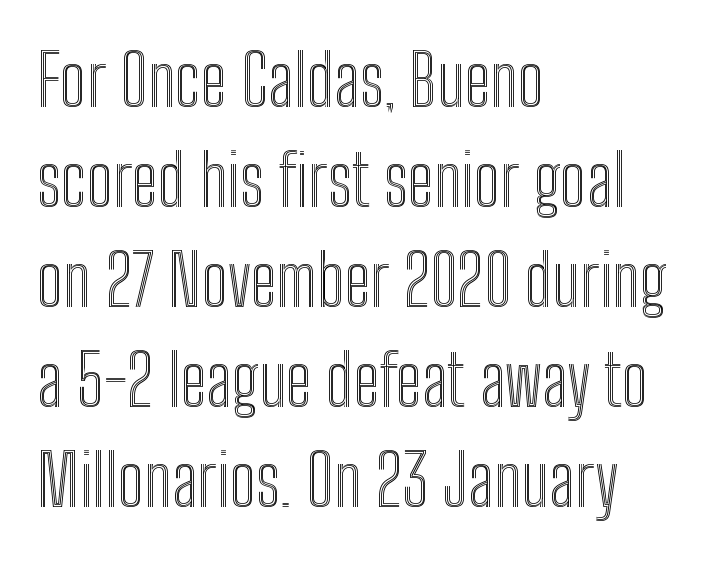
You can tell it's not italic because the verticals are truly vertical. A bare baseline throughout the passage. Does the copy run flush right? No — it runs flush left. Compared with typical body copy, the letter spacing here is the same. Is there much room between lines? A standard amount, neither cramped nor airy.
